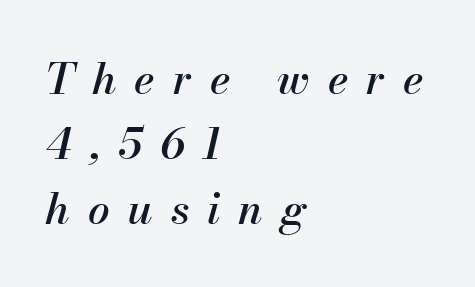
{"italic": "yes", "lean": "right", "slant_degrees": 13, "width": "normal", "stroke_contrast": "medium", "x_height": "small", "monospaced": "no", "underline": "no", "align": "left", "line_spacing": "normal", "line_spacing_ratio": 1.51, "letter_spacing": "wide", "letter_spacing_em": 0.42, "glyph_px": 43}
